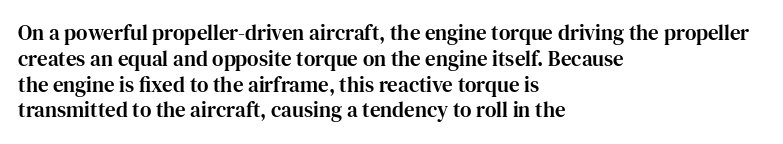
{"italic": "no", "underline": "no", "align": "left", "line_spacing_ratio": 1.23, "letter_spacing": "normal", "letter_spacing_em": 0.0, "glyph_px": 21}
